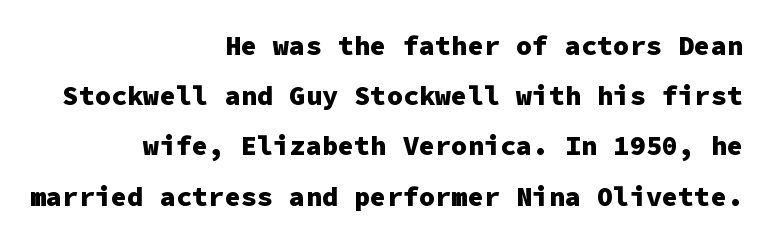
Q: Is the text bold? A: Yes.
Q: Is the text italic (slanted)? A: No, it is upright.
Q: Is the text underlined? A: No.
Q: How is the paragraph aligned? A: Right-aligned.
Q: Is the spacing between letters normal or unusually wide? A: Normal.
